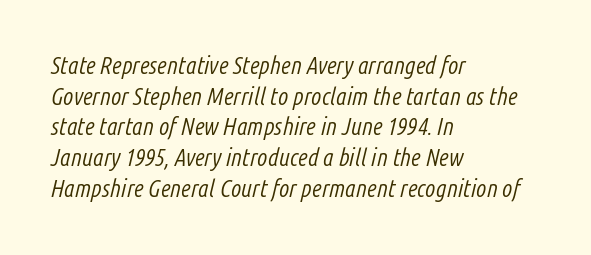
{"italic": "yes", "lean": "right", "slant_degrees": 14, "bold": "no", "underline": "no", "align": "left", "line_spacing": "normal", "line_spacing_ratio": 1.28, "letter_spacing": "normal", "letter_spacing_em": 0.0, "glyph_px": 24}
